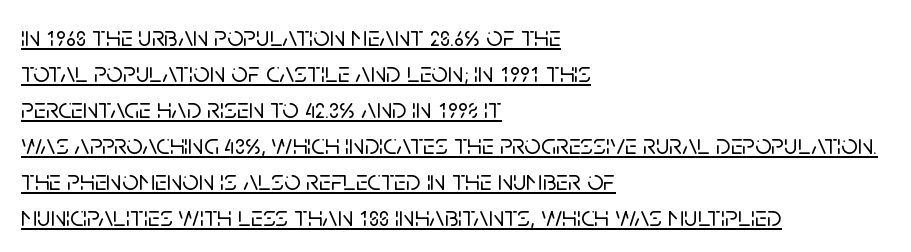
Look at the tracking — it's just the regular setting, nothing added. The face used here is a sans, in the tradition of grotesques and geometrics. A typesetter would call this proportional, since set widths differ per character. The lines are quadded left. Descenders here cross a horizontal rule under the line. The lettering stays uniformly vertical, giving the passage a roman look.
